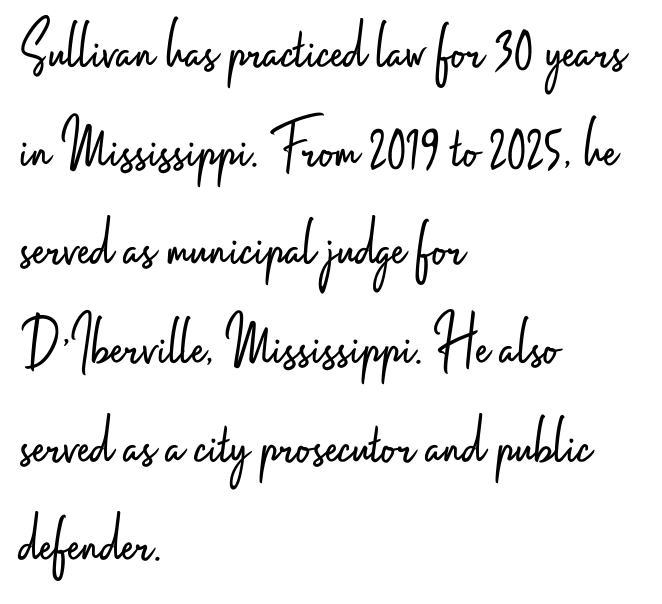
The image shows 71 px light, condensed sans-serif type; set left-aligned, normal line spacing (1.39x), normal letter spacing, not underlined; low stroke contrast and a small x-height.
